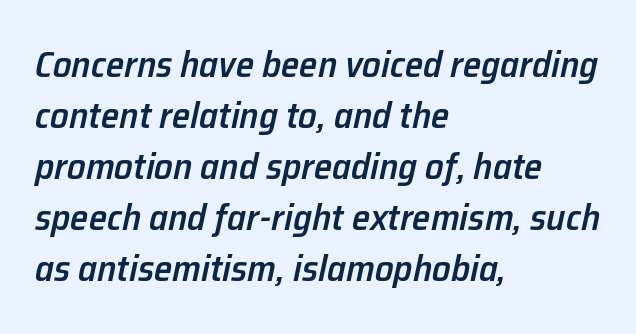
{"italic": "yes", "lean": "right", "slant_degrees": 12, "bold": "semi", "weight": "semibold", "width": "normal", "stroke_contrast": "low", "x_height": "medium", "monospaced": "no", "underline": "no", "align": "left", "line_spacing": "normal", "line_spacing_ratio": 1.38, "letter_spacing": "normal", "letter_spacing_em": 0.0, "glyph_px": 37}
